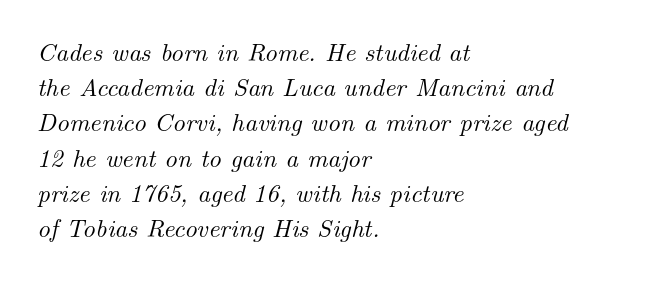
This sample keeps an unexceptional amount of space between lines. Letters rest on an invisible, unmarked baseline. The letters sit at their default tracking, neither squeezed nor spread. Notice how the stems are inclined rather than vertical — that's the hallmark of italics. This rendering uses left alignment, leaving the right contour irregular.
